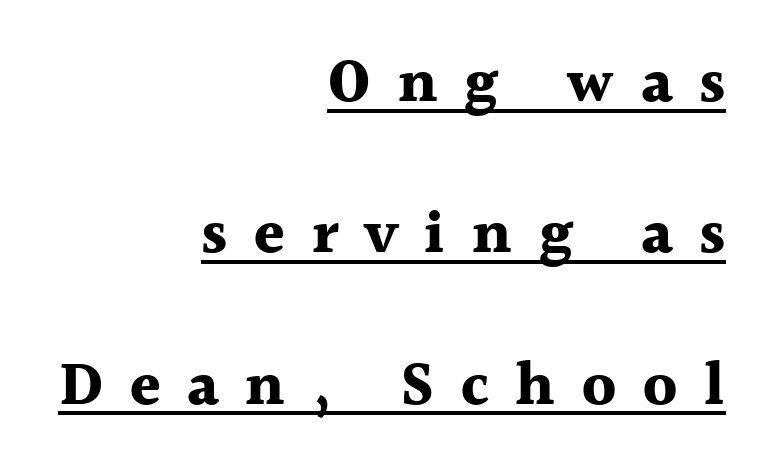
The image shows 62 px bold serif type, upright; set right-aligned, loose line spacing (2.44x), unusually wide letter spacing (+0.43 em), underlined; a medium x-height.
